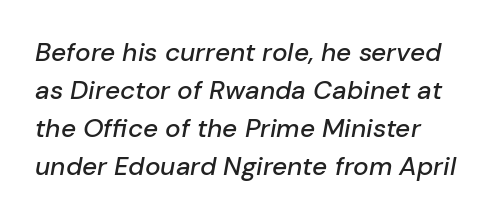
The image shows 26 px text type, italic (leaning right); set normal line spacing (1.46x), normal letter spacing, not underlined.
